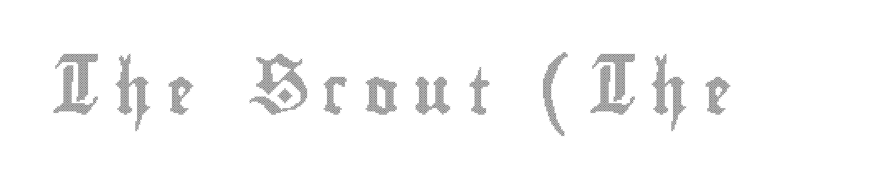
Rendered with straight, roman letterforms. What stands out about the letter spacing? Its width — letters are far apart. Anything drawn beneath the words? Only blank space. These lines are rendered in a variable-pitch font.
